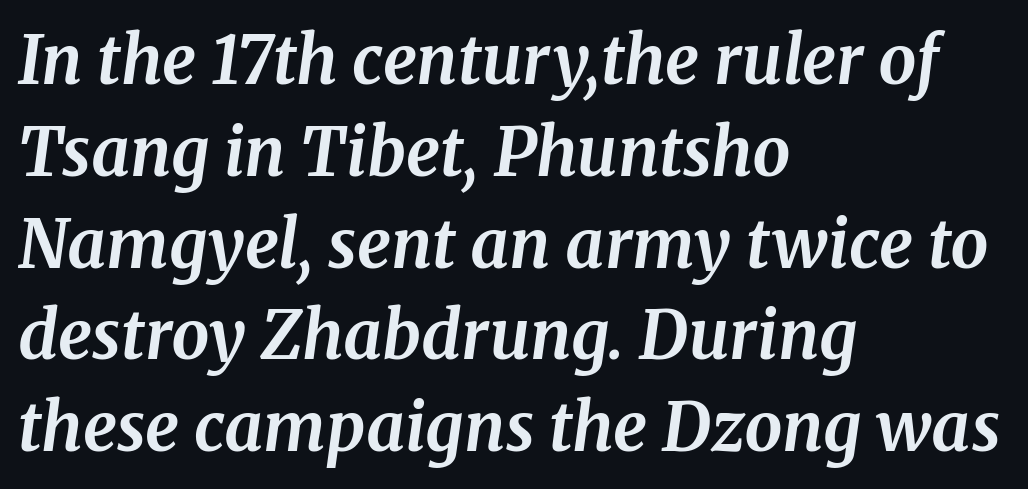
What stands out about the letter spacing? Nothing — it is the standard amount. Varying glyph widths throughout — classic text-font behaviour. Vertical spacing — default. What weight is shown? A full bold with thick strokes. The rendering shows small feet on the letterforms — a serif design. The lettering tilts uniformly, giving the passage an italic look.
